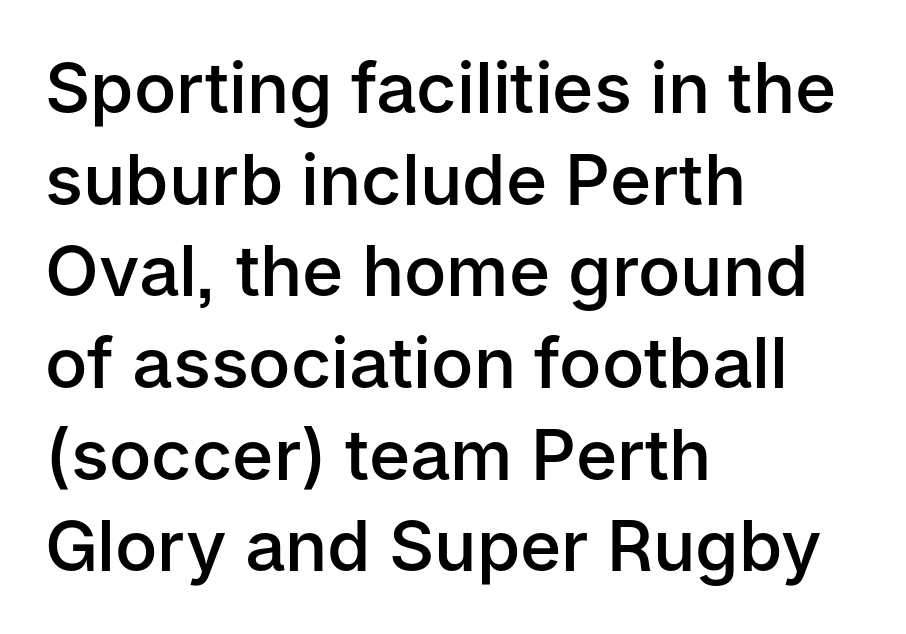
{"serif": "no", "italic": "no", "bold": "semi", "weight": "semibold", "width": "normal", "stroke_contrast": "low", "x_height": "medium", "monospaced": "no", "underline": "no", "align": "left", "line_spacing": "normal", "line_spacing_ratio": 1.31, "letter_spacing": "normal", "letter_spacing_em": 0.0, "glyph_px": 70}
